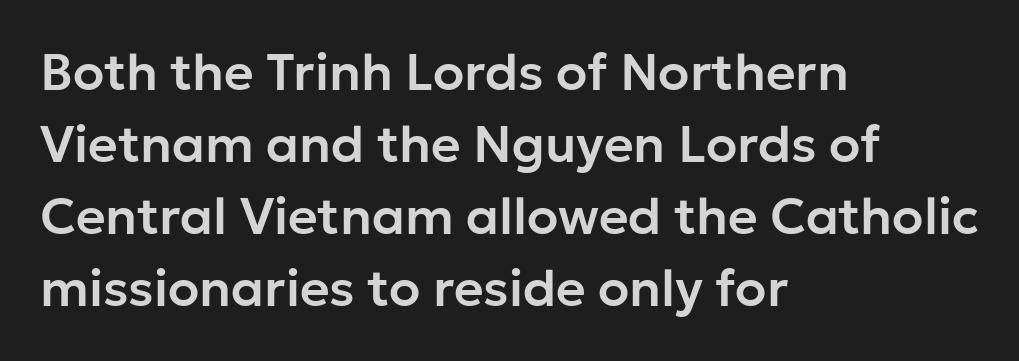
The image shows 51 px sans-serif type, upright; set left-aligned, normal line spacing (1.41x), normal letter spacing, not underlined; low stroke contrast and a medium x-height.
